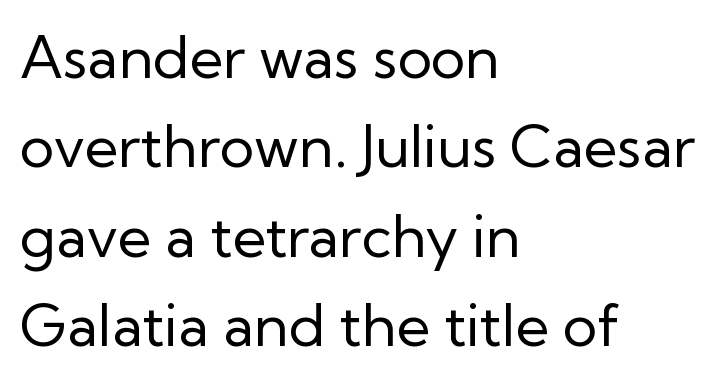
Q: Is the text bold? A: No.
Q: Is the text italic (slanted)? A: No, it is upright.
Q: Is the typeface a serif or a sans-serif typeface? A: Sans-serif.
Q: Is the text underlined? A: No.
Q: How is the paragraph aligned? A: Left-aligned.
Q: Is the spacing between letters normal or unusually wide? A: Normal.
Q: Is the spacing between lines tight, normal or loose? A: Normal.
Q: Width (condensed, normal, or wide)? A: Normal.
Q: Stroke contrast? A: Low.
Q: x-height? A: Medium.
Q: Monospaced? A: No.
